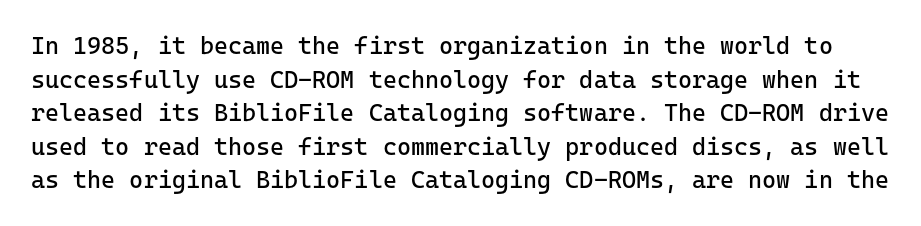
Q: Is the text bold? A: No.
Q: Is the text italic (slanted)? A: No, it is upright.
Q: Is the text underlined? A: No.
Q: Is the spacing between letters normal or unusually wide? A: Normal.
Q: Is the spacing between lines tight, normal or loose? A: Normal.
